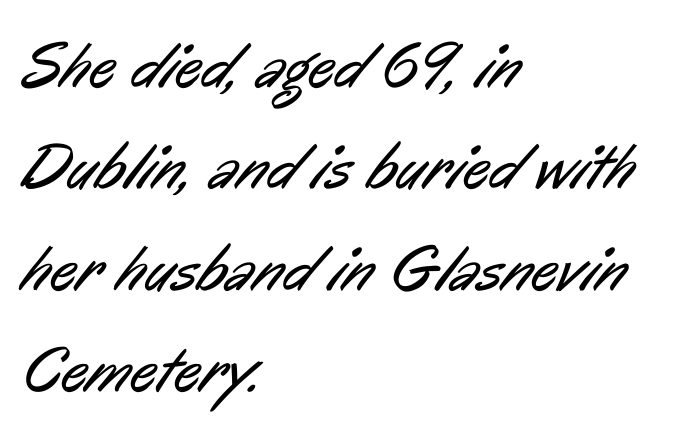
Q: Is the text bold? A: No.
Q: Is the typeface a serif or a sans-serif typeface? A: Sans-serif.
Q: Is the text underlined? A: No.
Q: How is the paragraph aligned? A: Left-aligned.
Q: Is the spacing between letters normal or unusually wide? A: Normal.
Q: Is the spacing between lines tight, normal or loose? A: Normal.
Q: Width (condensed, normal, or wide)? A: Condensed.
Q: Stroke contrast? A: Low.
Q: x-height? A: Medium.
Q: Monospaced? A: No.
